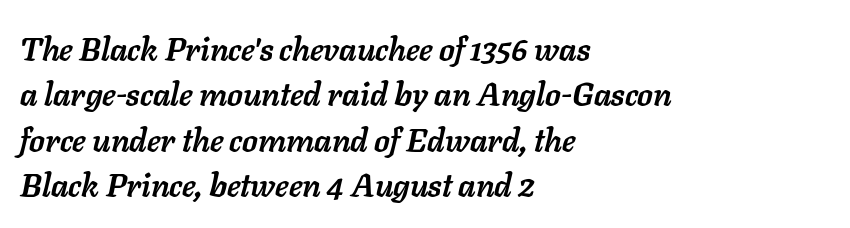
Q: Is the text bold? A: Yes.
Q: Is the text italic (slanted)? A: Yes, it leans right by about 11 degrees.
Q: Is the text underlined? A: No.
Q: How is the paragraph aligned? A: Left-aligned.
Q: Is the spacing between letters normal or unusually wide? A: Normal.
Q: Is the spacing between lines tight, normal or loose? A: Normal.
Q: Width (condensed, normal, or wide)? A: Normal.
Q: Stroke contrast? A: Low.
Q: x-height? A: Medium.
Q: Monospaced? A: No.
